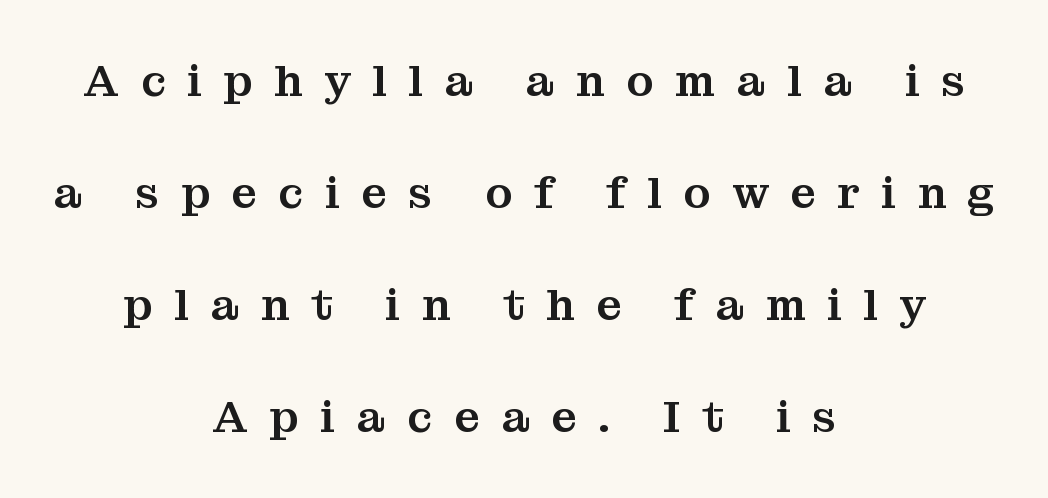
{"serif": "yes", "italic": "no", "width": "normal", "stroke_contrast": "medium", "x_height": "medium", "monospaced": "no", "underline": "no", "align": "center", "line_spacing": "loose", "line_spacing_ratio": 2.49, "letter_spacing": "wide", "letter_spacing_em": 0.48, "glyph_px": 45}
